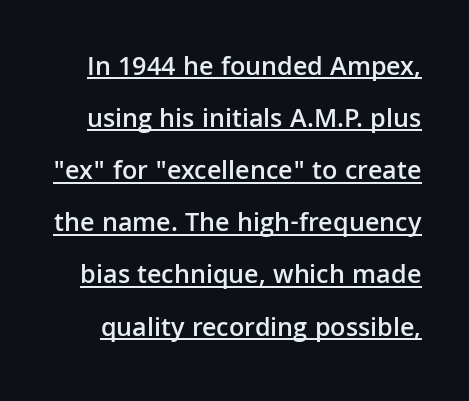
The image shows 27 px text type, upright; set loose line spacing (1.93x), normal letter spacing, underlined.
